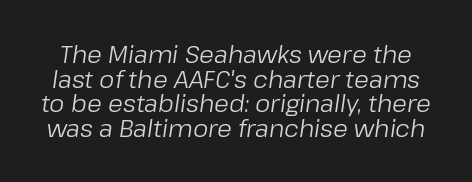
{"italic": "yes", "lean": "right", "slant_degrees": 8, "bold": "no", "underline": "no", "line_spacing": "tight", "line_spacing_ratio": 1.03, "letter_spacing": "normal", "letter_spacing_em": 0.0, "glyph_px": 24}
